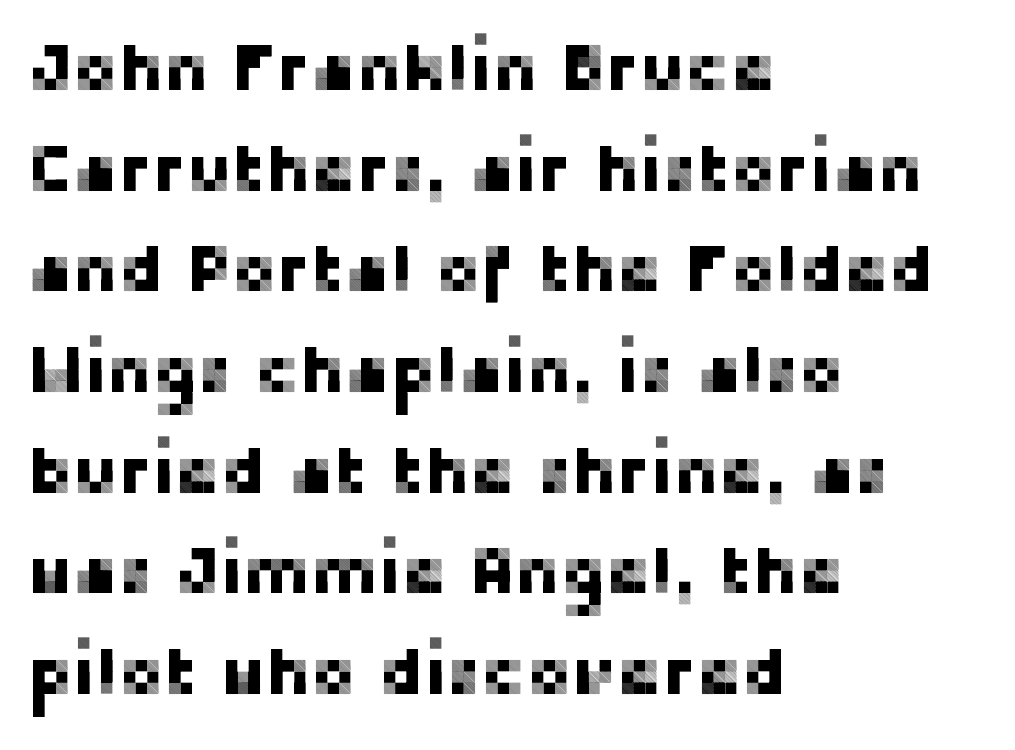
Here the designer chose a conventional face with non-uniform glyph widths. Grotesque or geometric, the face here clearly has no serifs. These lines are set flush left with a ragged right edge. The typography opts for an upright posture over an oblique one.
